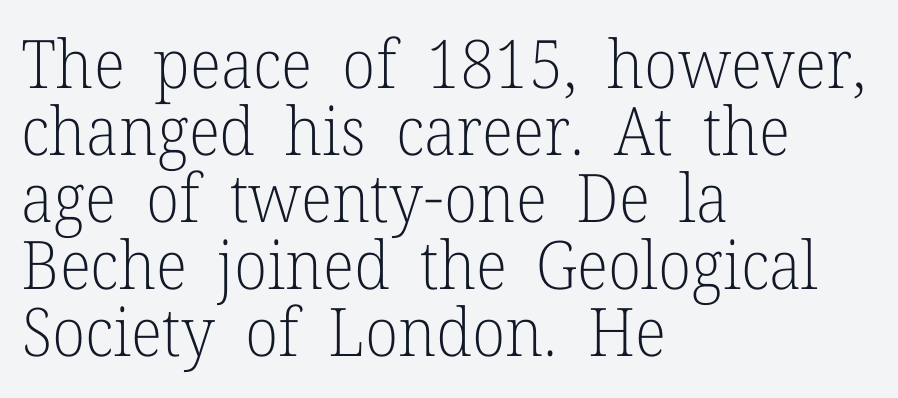
The image shows 67 px light serif type, upright; set left-aligned, tight line spacing (1.0x), normal letter spacing, not underlined; low stroke contrast and a medium x-height.
